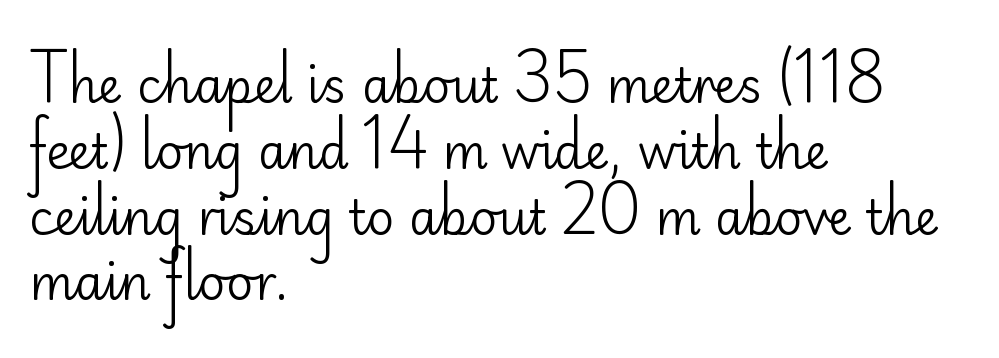
Q: Is the text bold? A: No.
Q: Is the text italic (slanted)? A: No, it is upright.
Q: Is the typeface a serif or a sans-serif typeface? A: Sans-serif.
Q: Is the text underlined? A: No.
Q: How is the paragraph aligned? A: Left-aligned.
Q: Is the spacing between letters normal or unusually wide? A: Normal.
Q: Is the spacing between lines tight, normal or loose? A: Normal.
Q: Width (condensed, normal, or wide)? A: Normal.
Q: Stroke contrast? A: Low.
Q: x-height? A: Small.
Q: Monospaced? A: No.
